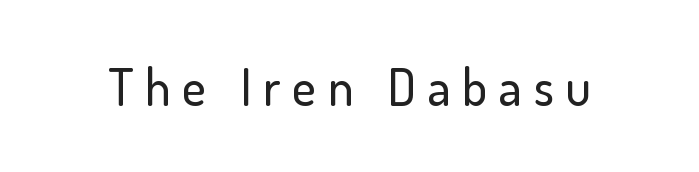
{"serif": "no", "italic": "no", "width": "normal", "stroke_contrast": "low", "x_height": "small", "monospaced": "no", "underline": "no", "letter_spacing": "wide", "letter_spacing_em": 0.23, "glyph_px": 51}
